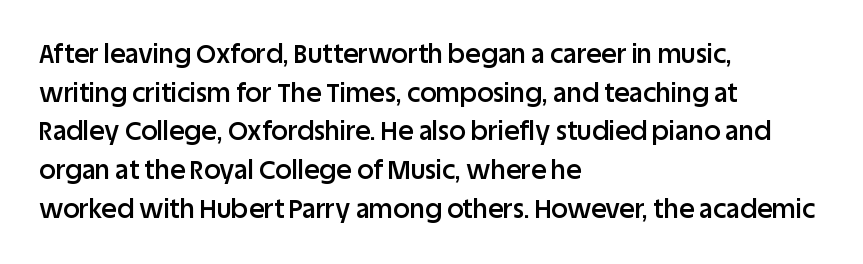
Q: Is the text bold? A: Semi-bold.
Q: Is the text italic (slanted)? A: No, it is upright.
Q: Is the text underlined? A: No.
Q: How is the paragraph aligned? A: Left-aligned.
Q: Is the spacing between letters normal or unusually wide? A: Normal.
Q: Is the spacing between lines tight, normal or loose? A: Normal.
